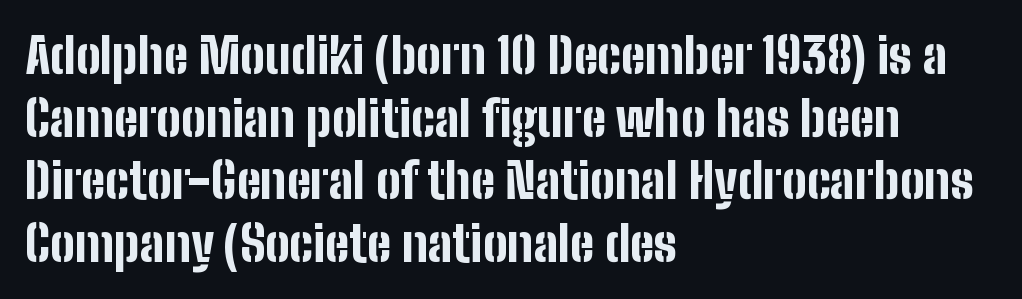
Q: Is the text bold? A: Yes.
Q: Is the text italic (slanted)? A: No, it is upright.
Q: Is the typeface a serif or a sans-serif typeface? A: Sans-serif.
Q: Is the text underlined? A: No.
Q: How is the paragraph aligned? A: Left-aligned.
Q: Is the spacing between letters normal or unusually wide? A: Normal.
Q: Is the spacing between lines tight, normal or loose? A: Normal.
Q: Width (condensed, normal, or wide)? A: Condensed.
Q: Stroke contrast? A: Low.
Q: x-height? A: Medium.
Q: Monospaced? A: No.
